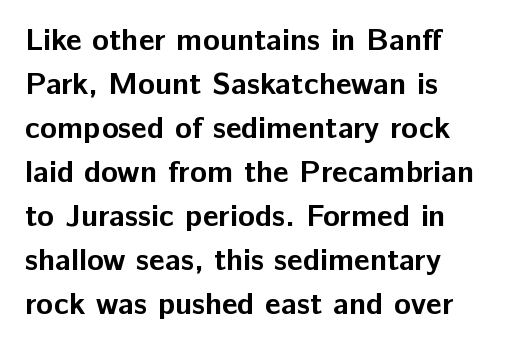
The image shows 31 px bold sans-serif type, upright; set normal line spacing (1.42x), normal letter spacing, not underlined; low stroke contrast and a medium x-height.
